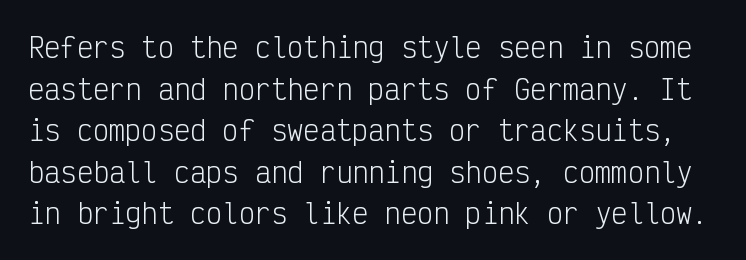
A clean baseline with only descenders dipping below it. In terms of leading, this rendering sits right in the middle. The horizontal fit of the characters is conventional and even. If you drew a line through each stem, it would be perfectly vertical.
